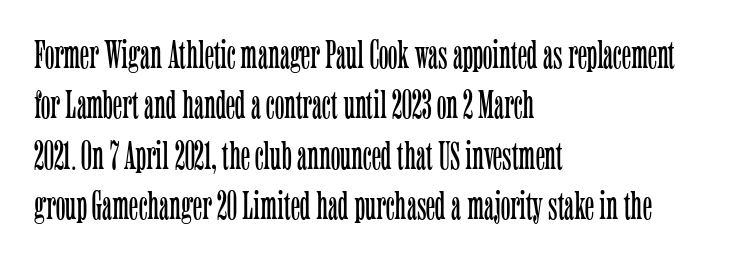
Small tapered or slab feet sit at the stroke ends, so this counts as serif. Is this a fixed-width face? No — the glyphs have proportional, varying widths. In terms of posture, this sample is upright. Vertical spacing — default. Honestly, the letter spacing is just normal — you wouldn't notice it.
